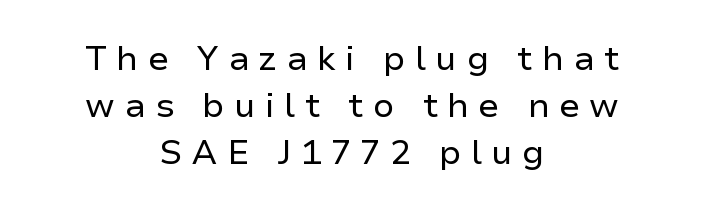
{"serif": "no", "italic": "no", "bold": "no", "weight": "regular", "width": "normal", "stroke_contrast": "low", "x_height": "medium", "monospaced": "no", "underline": "no", "align": "center", "line_spacing": "normal", "line_spacing_ratio": 1.38, "letter_spacing": "wide", "letter_spacing_em": 0.27, "glyph_px": 34}
